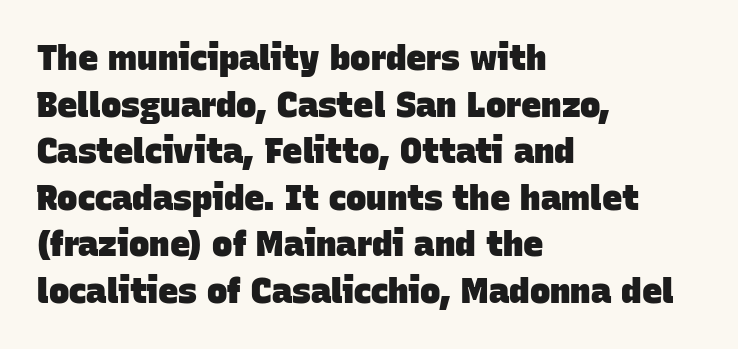
Q: Is the text bold? A: Yes.
Q: Is the typeface a serif or a sans-serif typeface? A: Sans-serif.
Q: Is the text underlined? A: No.
Q: How is the paragraph aligned? A: Left-aligned.
Q: Is the spacing between letters normal or unusually wide? A: Normal.
Q: Is the spacing between lines tight, normal or loose? A: Normal.
Q: Width (condensed, normal, or wide)? A: Normal.
Q: Stroke contrast? A: Low.
Q: x-height? A: Large.
Q: Monospaced? A: No.
